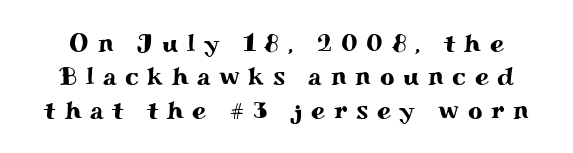
The image shows 25 px text type, upright; set normal line spacing (1.34x), unusually wide letter spacing (+0.35 em), not underlined.
